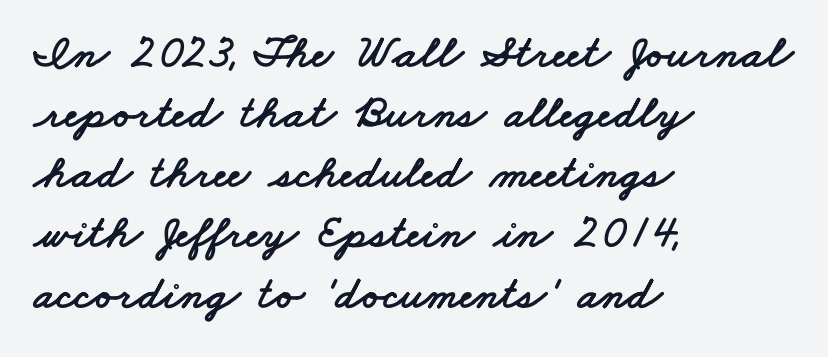
{"serif": "no", "width": "wide", "stroke_contrast": "low", "x_height": "small", "monospaced": "no", "underline": "no", "align": "left", "line_spacing": "normal", "line_spacing_ratio": 1.28, "letter_spacing": "normal", "letter_spacing_em": 0.0, "glyph_px": 47}
